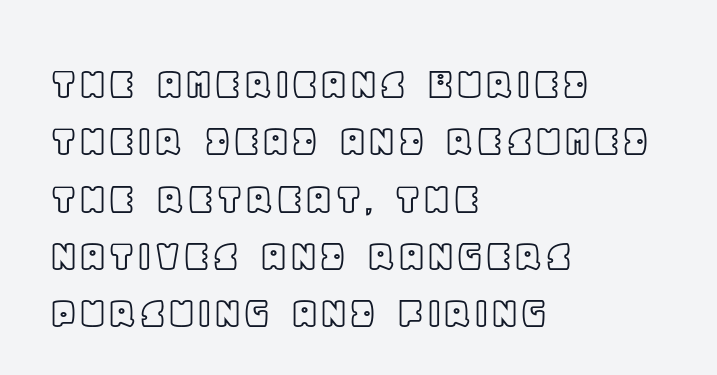
Leftover space on each line is placed entirely after the last word. Short note: letters normally spaced. The zone under the glyphs is completely vacant. The typography opts for an upright posture over an oblique one. Character widths vary here, with narrow letters taking less room than wide ones.
